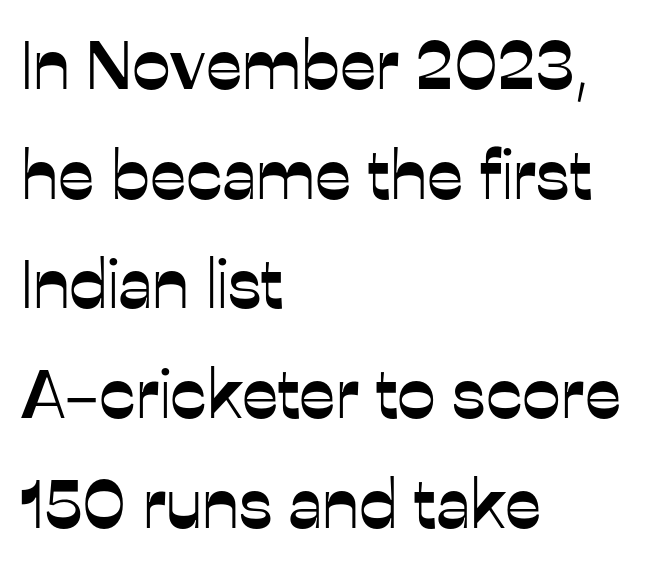
The image shows 69 px sans-serif type, upright; set left-aligned, normal line spacing (1.59x), normal letter spacing, not underlined; low stroke contrast and a medium x-height.
